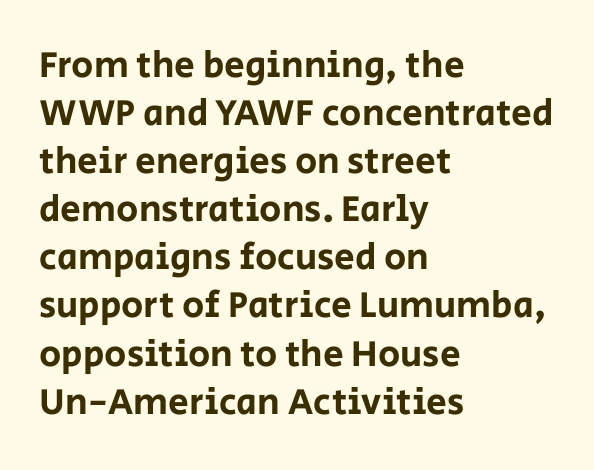
The image shows 37 px sans-serif type, upright; set left-aligned, normal line spacing (1.3x), normal letter spacing, not underlined; low stroke contrast and a large x-height.
